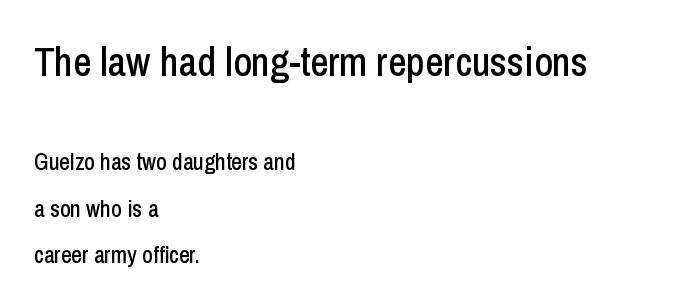
Q: Is the text italic (slanted)? A: No, it is upright.
Q: Is the typeface a serif or a sans-serif typeface? A: Sans-serif.
Q: Is the text underlined? A: No.
Q: How is the paragraph aligned? A: Left-aligned.
Q: Is the spacing between letters normal or unusually wide? A: Normal.
Q: Is the spacing between lines tight, normal or loose? A: Loose.
Q: Which block of text is set in a larger size, the first (top) or the second (bottom)? A: The first (top) one.
Q: Width (condensed, normal, or wide)? A: Condensed.
Q: Stroke contrast? A: Low.
Q: x-height? A: Medium.
Q: Monospaced? A: No.
